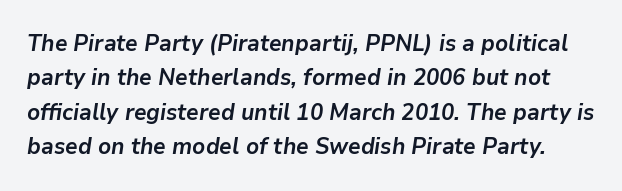
Slanted lettering throughout. I'd describe the lettering as bold — thick and assertive. This rendering features lettering with no underline. The designer left line spacing at the default. What stands out about the letter spacing? Nothing — it is the standard amount.
